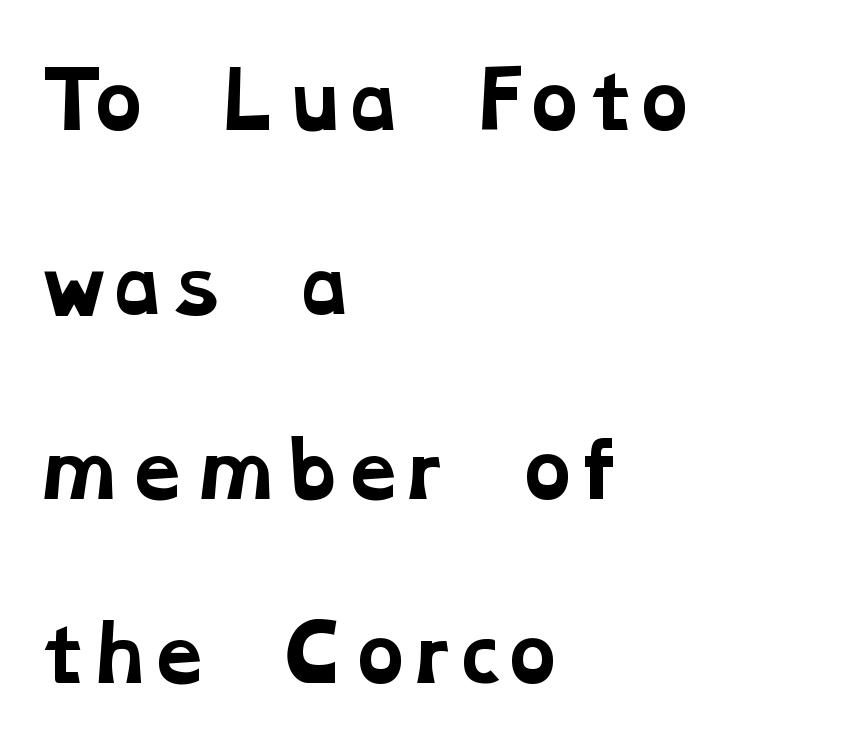
{"serif": "yes", "bold": "yes", "weight": "bold", "width": "wide", "stroke_contrast": "low", "x_height": "medium", "monospaced": "no", "underline": "no", "align": "left", "line_spacing": "loose", "line_spacing_ratio": 2.49, "letter_spacing": "normal", "letter_spacing_em": 0.0, "glyph_px": 74}
